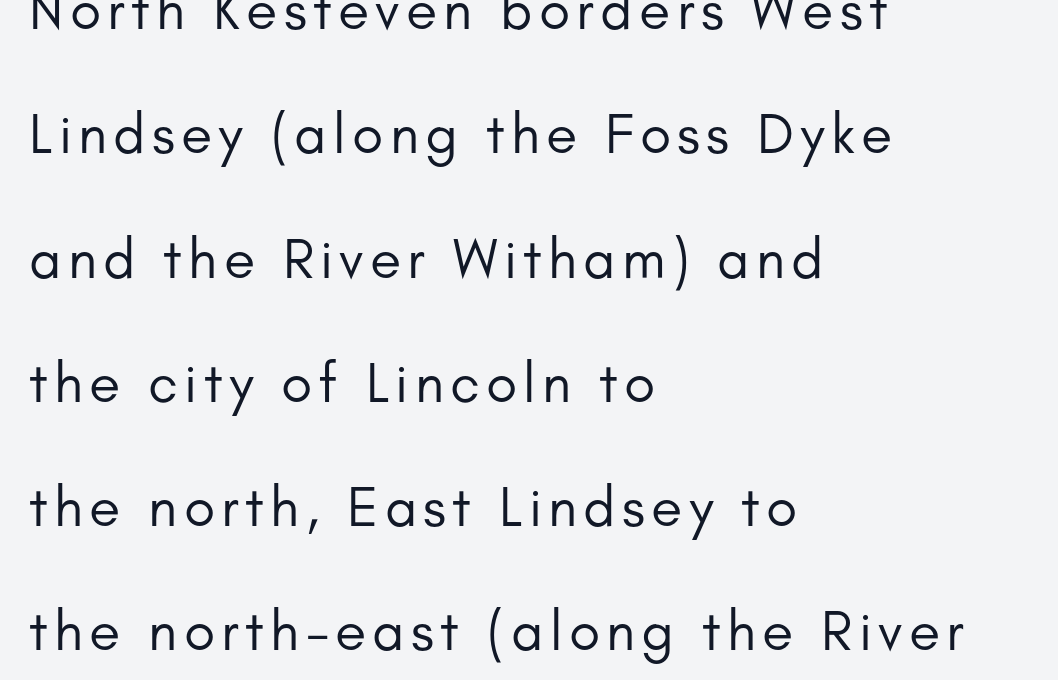
Q: Is the text bold? A: No.
Q: Is the text italic (slanted)? A: No, it is upright.
Q: Is the typeface a serif or a sans-serif typeface? A: Sans-serif.
Q: Is the text underlined? A: No.
Q: How is the paragraph aligned? A: Left-aligned.
Q: Is the spacing between lines tight, normal or loose? A: Loose.
Q: Width (condensed, normal, or wide)? A: Normal.
Q: Stroke contrast? A: Low.
Q: x-height? A: Small.
Q: Monospaced? A: No.
